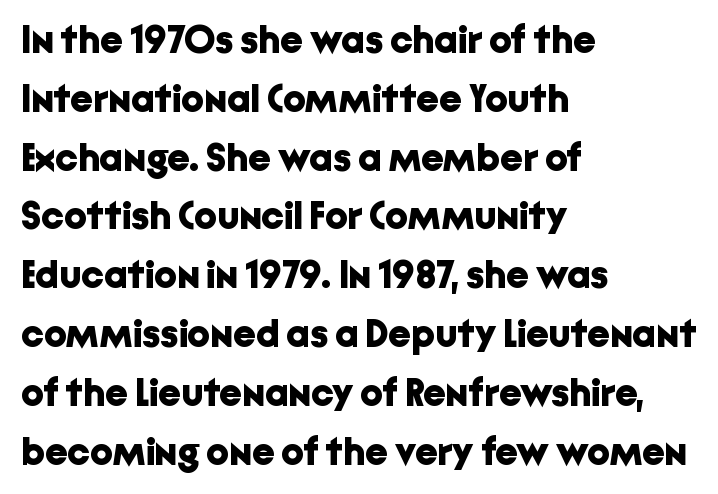
The face used here is proportionally spaced, like ordinary book or web type. The passage shown is emphatically bold. Decoration check: the copy has no underline. Stroke terminals: plain, sans-serif.
